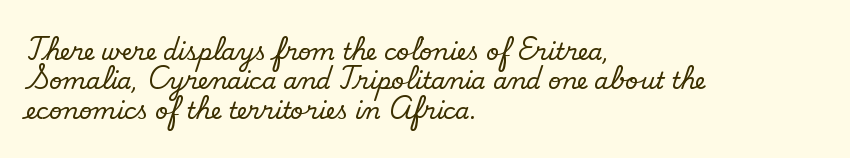
In terms of leading, this rendering sits right in the middle. The baseline area is clear. Tracking here is standard; glyphs follow each other at the usual distance. Weight class: somewhere from thin through regular. The paragraph shown leans on its left margin.
